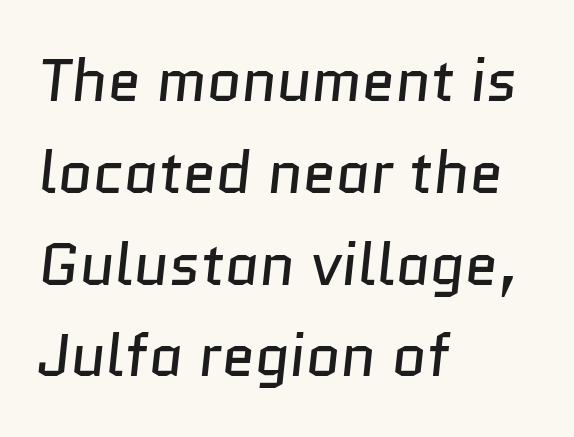
{"serif": "no", "bold": "no", "weight": "regular", "width": "normal", "stroke_contrast": "low", "x_height": "medium", "monospaced": "no", "underline": "no", "align": "left", "line_spacing": "normal", "line_spacing_ratio": 1.53, "letter_spacing": "normal", "letter_spacing_em": 0.0, "glyph_px": 60}
